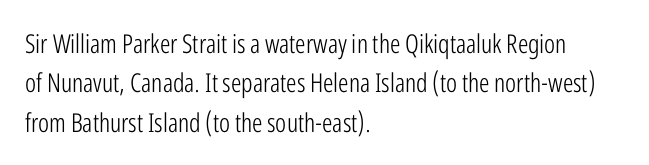
The image shows 26 px text type, upright; set left-aligned, normal line spacing (1.51x), normal letter spacing, not underlined.
